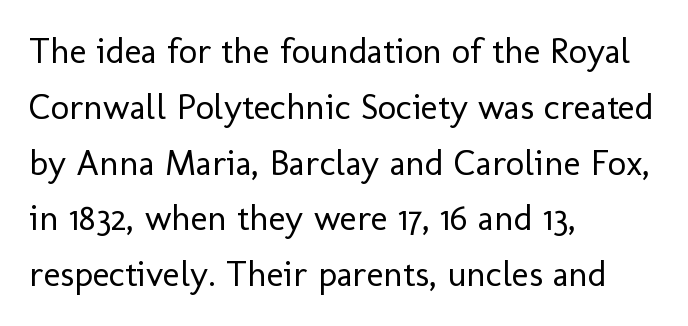
{"serif": "no", "italic": "no", "bold": "no", "weight": "regular", "width": "normal", "stroke_contrast": "low", "x_height": "medium", "monospaced": "no", "underline": "no", "align": "left", "line_spacing": "normal", "line_spacing_ratio": 1.55, "letter_spacing": "normal", "letter_spacing_em": 0.0, "glyph_px": 36}
